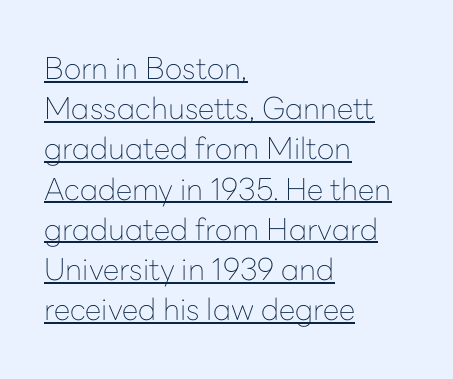
{"serif": "no", "italic": "no", "bold": "no", "weight": "thin", "width": "normal", "stroke_contrast": "low", "x_height": "medium", "monospaced": "no", "underline": "yes", "align": "left", "line_spacing": "normal", "line_spacing_ratio": 1.34, "letter_spacing": "normal", "letter_spacing_em": 0.0, "glyph_px": 30}
